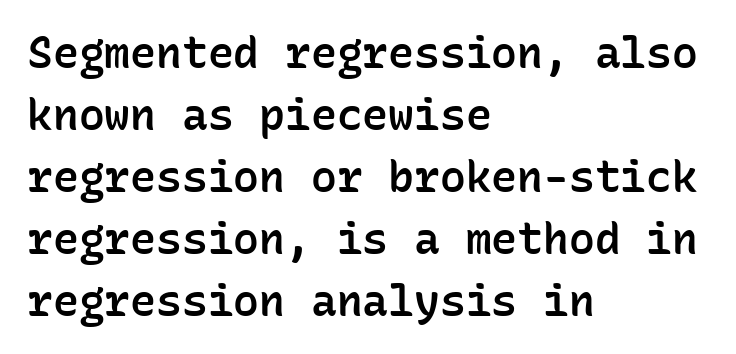
{"serif": "no", "italic": "no", "bold": "semi", "weight": "semibold", "width": "normal", "stroke_contrast": "low", "x_height": "medium", "monospaced": "yes", "underline": "no", "align": "left", "line_spacing": "normal", "line_spacing_ratio": 1.44, "letter_spacing": "normal", "letter_spacing_em": 0.0, "glyph_px": 43}
